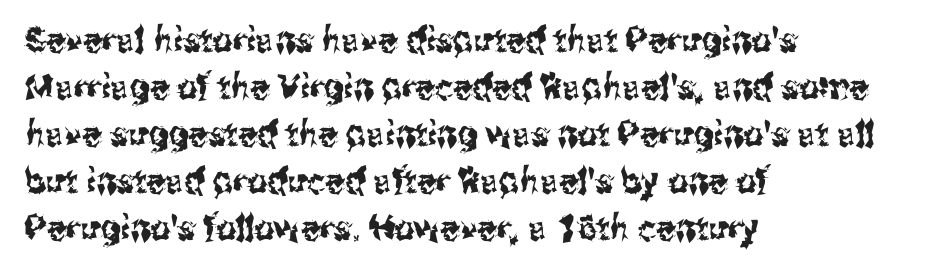
Here the designer chose a conventional face with non-uniform glyph widths. Every stem runs plumb, perpendicular to the baseline. You could call the tracking neutral — neither tight nor loose. Horizontal alignment here is leftward, the default for most running prose.
